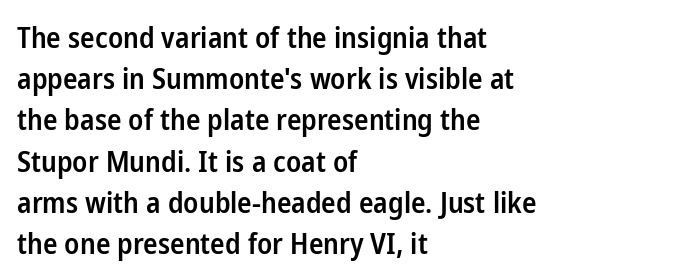
The image shows 29 px semibold, condensed sans-serif type, upright; set left-aligned, normal line spacing (1.42x), normal letter spacing, not underlined; low stroke contrast and a medium x-height.
